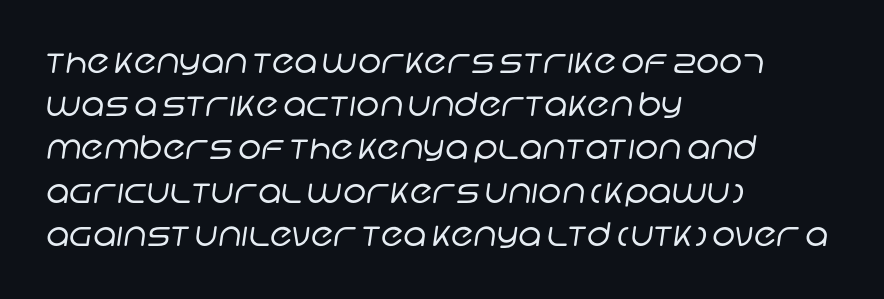
Students, note that the glyphs here touch the page at normal intervals. Looks like regular typesetting: each glyph gets only the width it needs. The passage shown is not bold in any degree. Letters rest on an invisible, unmarked baseline.
